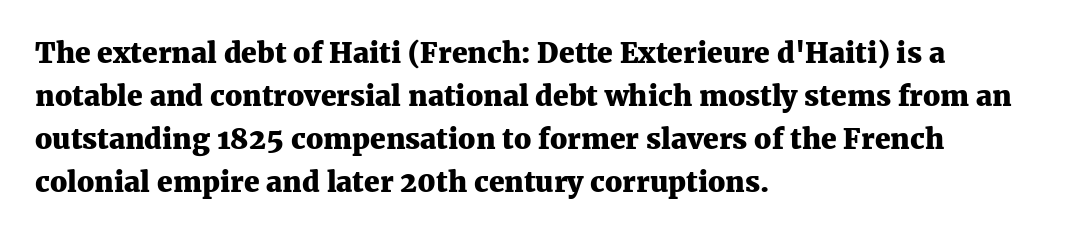
The rows are spaced the way most documents space them. The line texture is even and compact thanks to regular tracking. A student would call this left alignment; a typographer would say flush left, rag right. Check under the words: just untouched page. Posture: upright roman.
